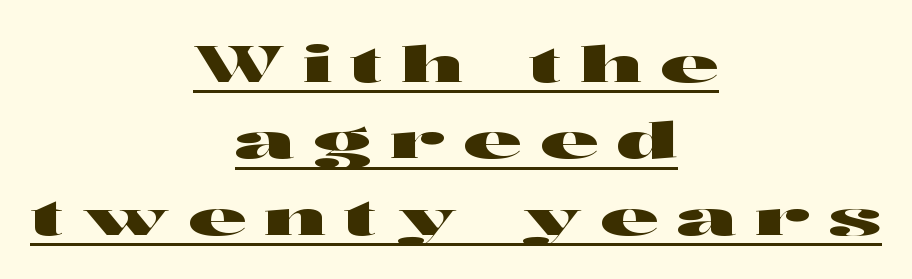
{"serif": "no", "italic": "no", "width": "wide", "stroke_contrast": "high", "x_height": "medium", "monospaced": "no", "underline": "yes", "align": "center", "line_spacing": "normal", "line_spacing_ratio": 1.53, "letter_spacing": "wide", "letter_spacing_em": 0.36, "glyph_px": 50}
